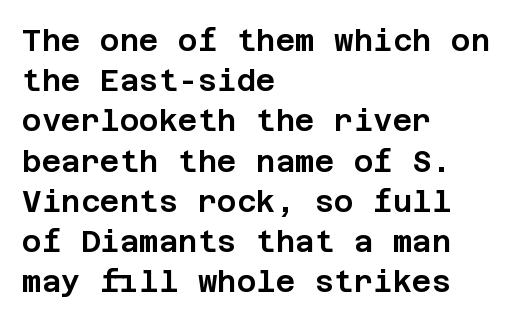
This is sans-serif lettering, the kind often seen on screens and signage. One-word summary of the alignment: left. Posture: straight, roman, zero tilt. Leading: standard. Observe the ordinary spacing: letters are neighbours, not strangers.
